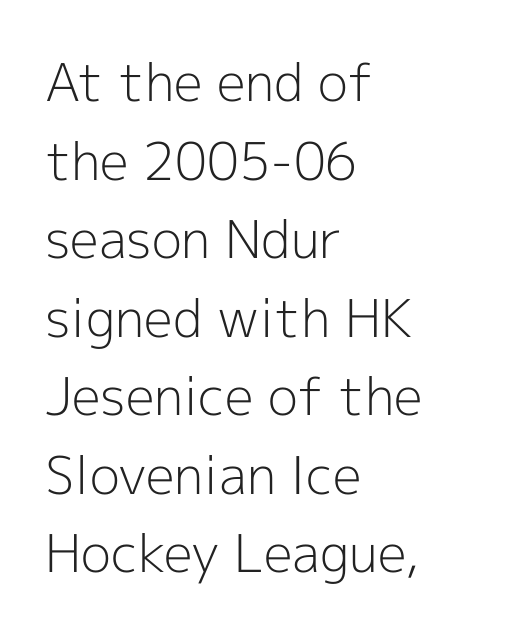
Typeset ragged right — the left edge is the straight one. This sample has the flowing, uneven cadence of proportional lettering. Posture: vertical. No extra ink here — the face is not bold. In terms of letterform style, serifs are entirely absent. Here the glyphs are tracked normally, forming tight word shapes.
